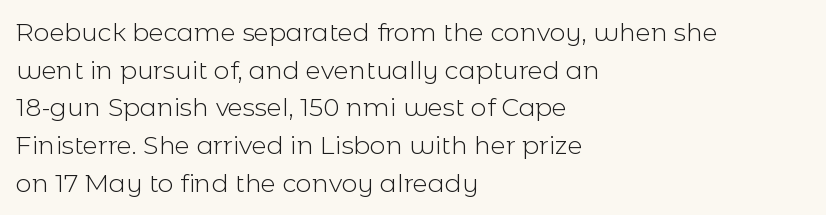
Q: Is the text bold? A: No.
Q: Is the text italic (slanted)? A: No, it is upright.
Q: Is the text underlined? A: No.
Q: How is the paragraph aligned? A: Left-aligned.
Q: Is the spacing between letters normal or unusually wide? A: Normal.
Q: Is the spacing between lines tight, normal or loose? A: Normal.
